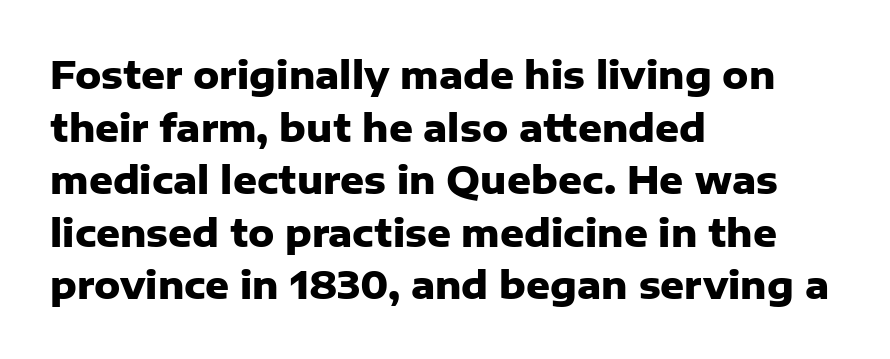
Does the lettering tilt? It doesn't — this is upright. Letters rest on an invisible, unmarked baseline. Strong, thick strokes mark this as bold type. In terms of leading, this rendering sits right in the middle. Each letter's strokes conclude bluntly, with no projecting serifs.
